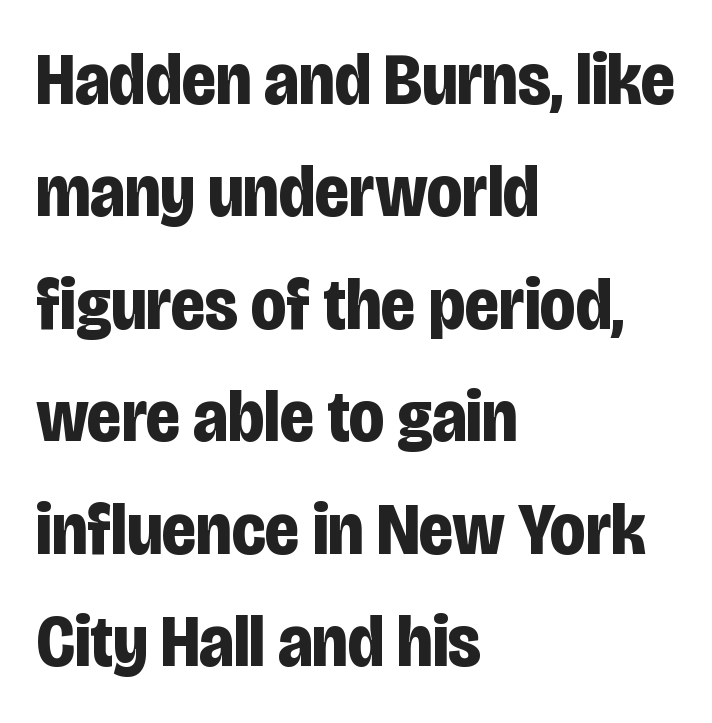
{"serif": "no", "italic": "no", "bold": "yes", "weight": "bold", "width": "condensed", "stroke_contrast": "low", "x_height": "large", "monospaced": "no", "underline": "no", "align": "left", "line_spacing": "normal", "line_spacing_ratio": 1.54, "letter_spacing": "normal", "letter_spacing_em": 0.0, "glyph_px": 73}
